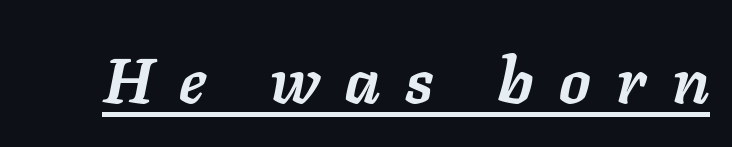
{"italic": "yes", "lean": "right", "slant_degrees": 11, "bold": "yes", "weight": "semibold", "width": "normal", "stroke_contrast": "low", "x_height": "medium", "monospaced": "no", "underline": "yes", "letter_spacing": "wide", "letter_spacing_em": 0.4, "glyph_px": 64}
